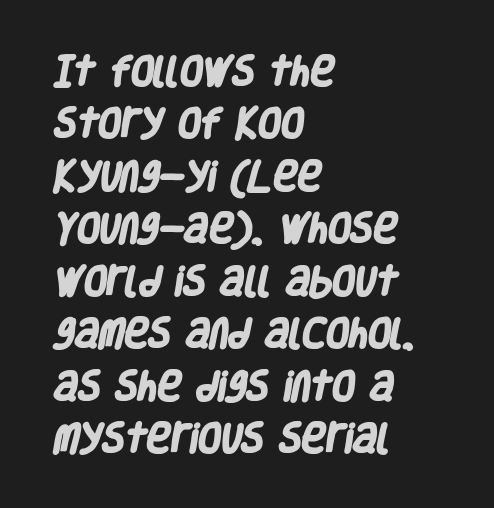
The image shows 33 px heavy, condensed sans-serif type; set left-aligned, normal line spacing (1.59x), normal letter spacing, not underlined; low stroke contrast and a large x-height.
